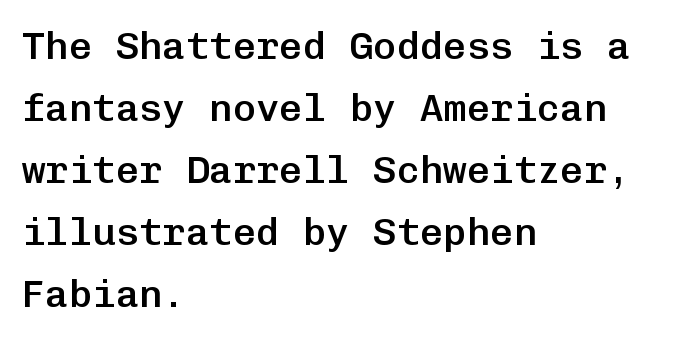
Fixed-width glyphs throughout — classic coding-font behaviour. Underlining? Definitely not there. Regarding serifs, this sample does without them. Interline gaps are of average width in this sample.
